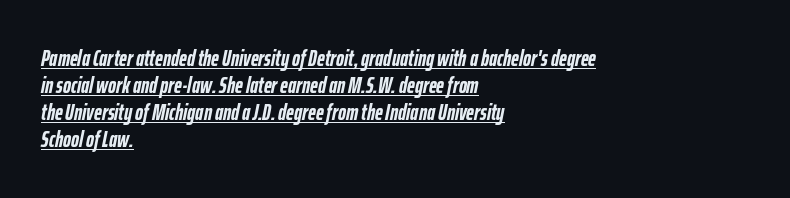
The image shows 22 px bold type, italic (leaning right); set left-aligned, line spacing 1.22x, normal letter spacing, underlined.
